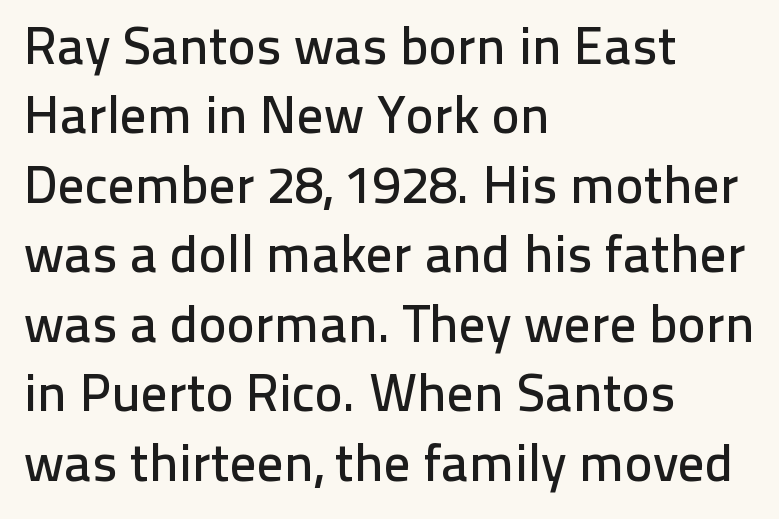
Letterform terminals end flat and unadorned throughout the passage. The rendering uses natural spacing where letterforms have individual widths. Each new line begins a customary step beneath the previous one. The lettering holds an erect, upright posture throughout.
